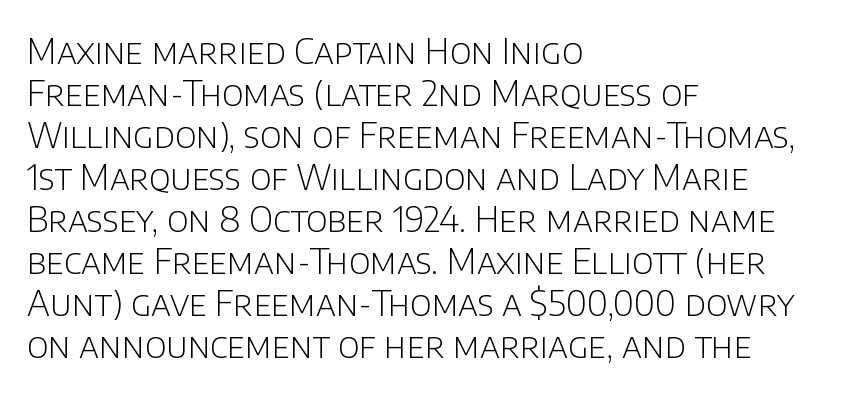
The image shows 35 px light sans-serif type, upright; set left-aligned, line spacing 1.2x, normal letter spacing, not underlined; low stroke contrast and a large x-height.
